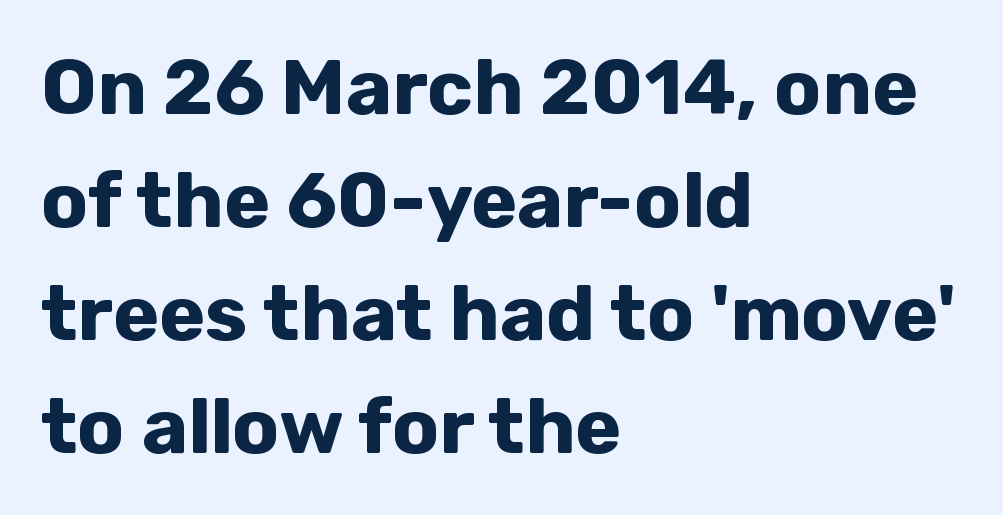
The font family rendered here belongs to the sans-serif group. The designer left line spacing at the default. A typesetter would call this zero additional tracking. Do the characters align in a grid? No, the font is proportional.
